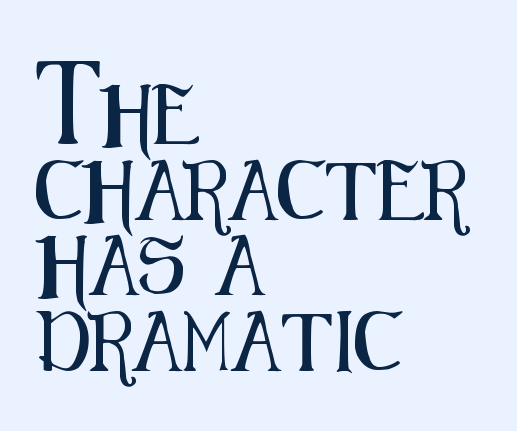
Descender tails drop into unmarked territory. Is the block centered? No — it sits flush against the left margin. You could call the tracking neutral — neither tight nor loose. Nope, not italic — everything's standing straight.
